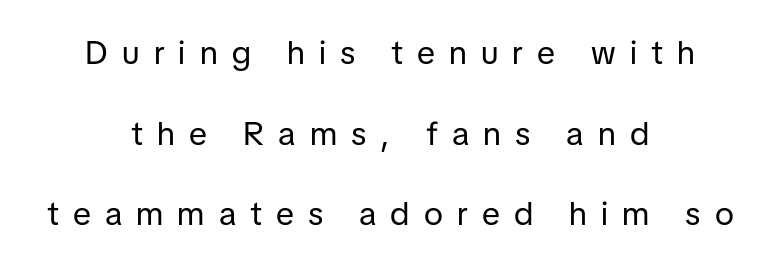
Q: Is the text bold? A: No.
Q: Is the text italic (slanted)? A: No, it is upright.
Q: Is the typeface a serif or a sans-serif typeface? A: Sans-serif.
Q: Is the text underlined? A: No.
Q: How is the paragraph aligned? A: Centered.
Q: Is the spacing between letters normal or unusually wide? A: Unusually wide.
Q: Is the spacing between lines tight, normal or loose? A: Loose.
Q: Width (condensed, normal, or wide)? A: Normal.
Q: Stroke contrast? A: Low.
Q: x-height? A: Medium.
Q: Monospaced? A: No.
